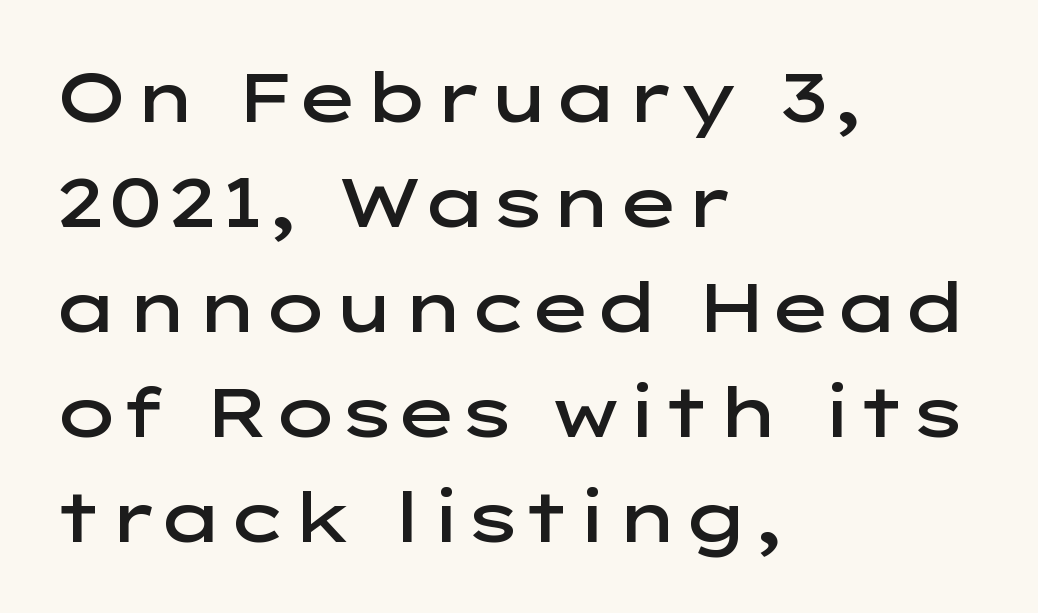
The image shows 69 px semibold, wide sans-serif type, upright; set left-aligned, normal line spacing (1.52x), normal letter spacing, not underlined; low stroke contrast and a medium x-height.
